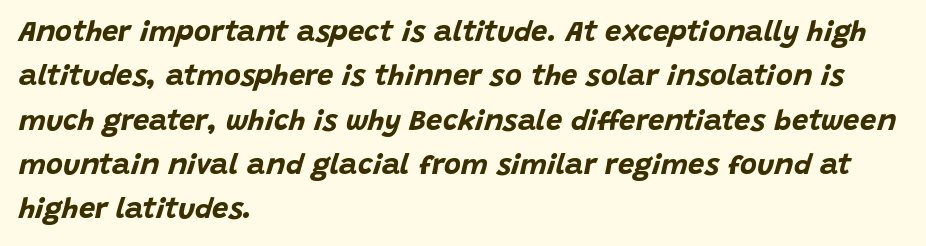
{"italic": "yes", "lean": "right", "slant_degrees": 15, "bold": "yes", "weight": "bold", "width": "normal", "stroke_contrast": "low", "x_height": "large", "monospaced": "no", "underline": "no", "align": "left", "line_spacing": "normal", "line_spacing_ratio": 1.53, "letter_spacing": "normal", "letter_spacing_em": 0.0, "glyph_px": 29}
